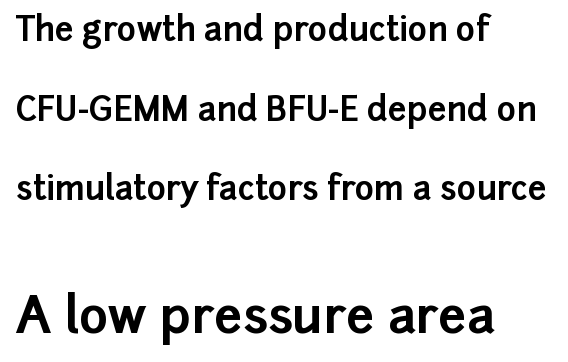
The letters carry no serifs — their stems end cleanly without finishing strokes. Every character sits straight up, as roman type does. The strip under each line holds only bare page. Size hierarchy here favors the trailing block over the leading one.
